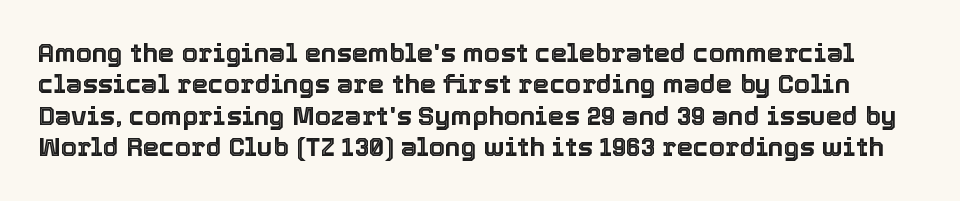
The image shows 26 px text type, upright; set line spacing 1.21x, normal letter spacing, not underlined.
